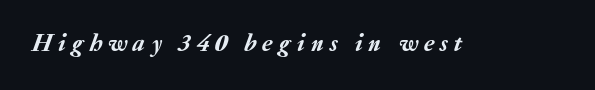
The image shows 25 px text type, italic (leaning right); set unusually wide letter spacing (+0.25 em), not underlined.
